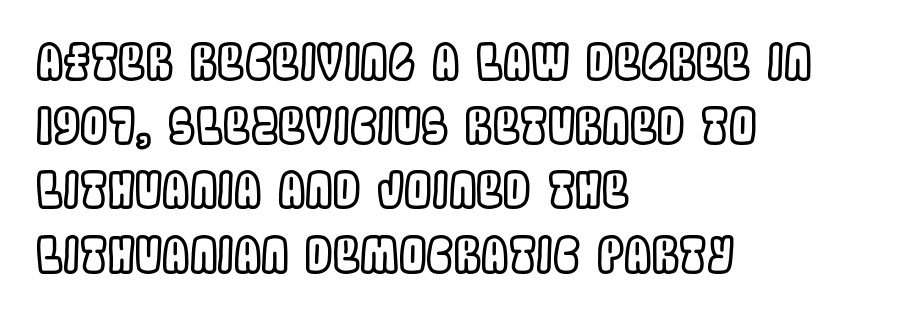
Q: Is the text italic (slanted)? A: No, it is upright.
Q: Is the text underlined? A: No.
Q: How is the paragraph aligned? A: Left-aligned.
Q: Is the spacing between letters normal or unusually wide? A: Normal.
Q: Is the spacing between lines tight, normal or loose? A: Normal.
Q: Width (condensed, normal, or wide)? A: Condensed.
Q: x-height? A: Large.
Q: Monospaced? A: No.
